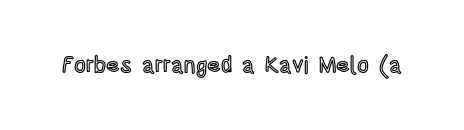
{"italic": "no", "underline": "no", "letter_spacing": "normal", "letter_spacing_em": 0.0, "glyph_px": 23}
